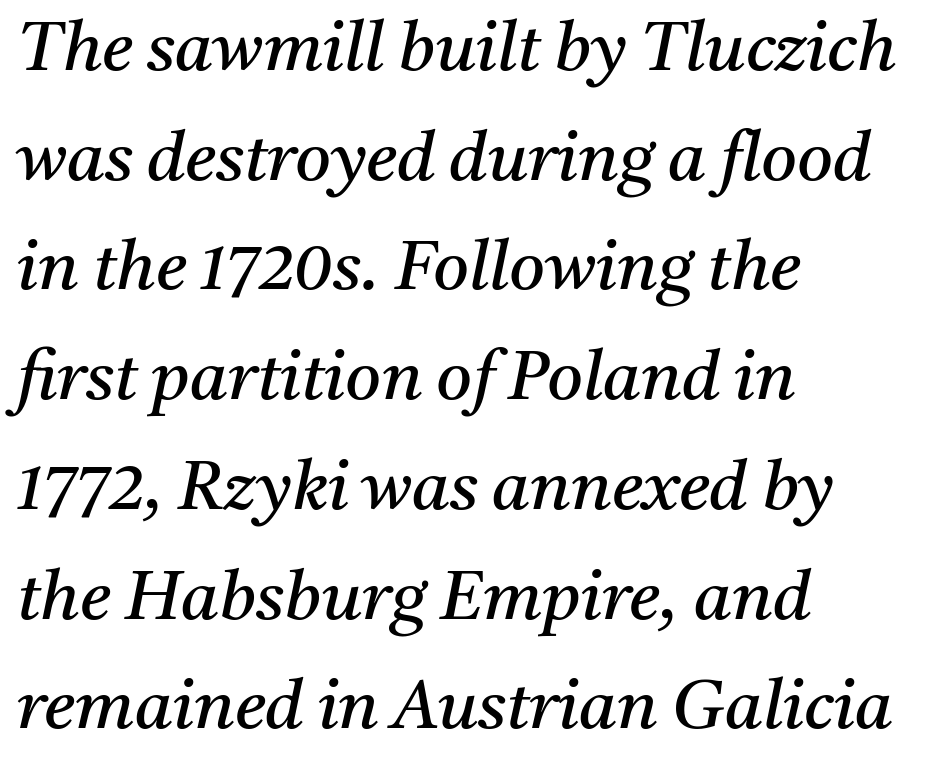
The tracking reads as untouched default to a designer's eye. Do the characters align in a grid? No, the font is proportional. The paragraph shown leans on its left margin. Plain, unruled lines of type. The strokes carry an ordinary text weight at most. The glyphs in this specimen are seriffed.
